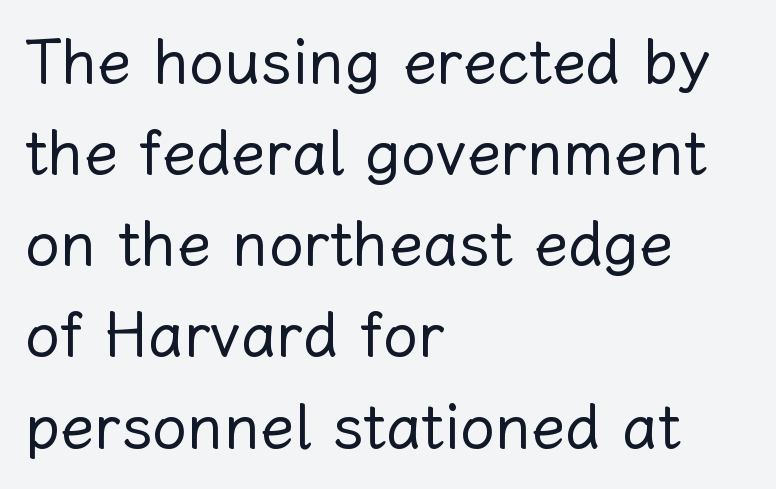
Q: Is the text bold? A: No.
Q: Is the text italic (slanted)? A: No, it is upright.
Q: Is the text underlined? A: No.
Q: How is the paragraph aligned? A: Left-aligned.
Q: Is the spacing between letters normal or unusually wide? A: Normal.
Q: Is the spacing between lines tight, normal or loose? A: Normal.
Q: Width (condensed, normal, or wide)? A: Normal.
Q: Stroke contrast? A: Low.
Q: x-height? A: Medium.
Q: Monospaced? A: No.
